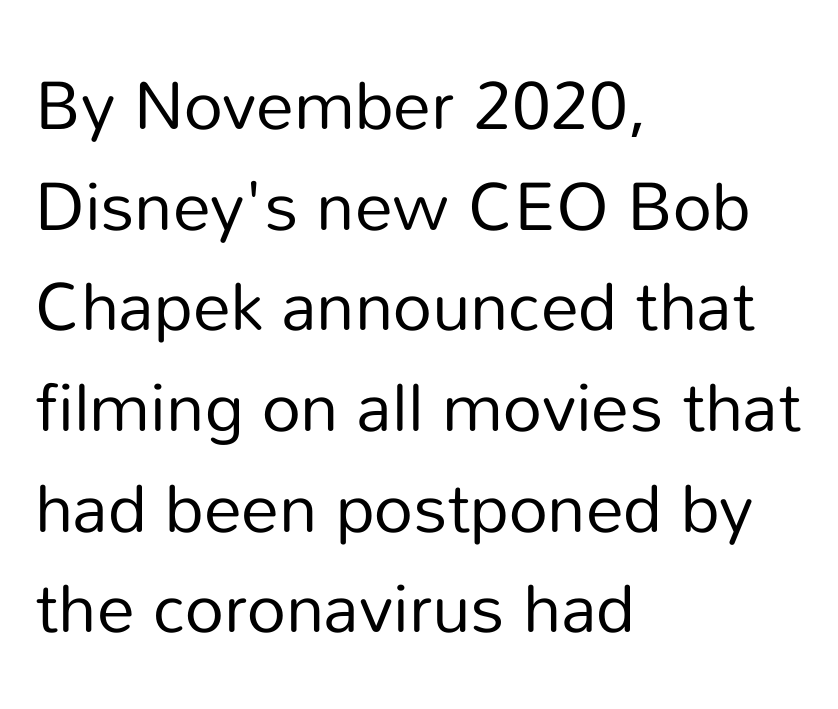
Spacing verdict: proportional, widths tailored to each character. The line-height multiplier appears to be the usual default. Every character sits straight up, as roman type does. Stems here are at most as thick as an everyday book face.
